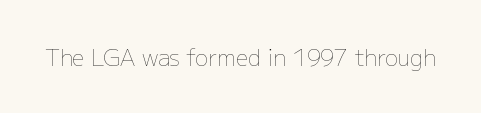
{"italic": "no", "bold": "no", "underline": "no", "letter_spacing": "normal", "letter_spacing_em": 0.0, "glyph_px": 22}
